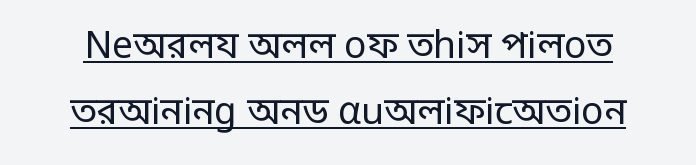
Q: Is the text bold? A: No.
Q: Is the text italic (slanted)? A: No, it is upright.
Q: Is the typeface a serif or a sans-serif typeface? A: Sans-serif.
Q: Is the text underlined? A: Yes.
Q: Is the spacing between letters normal or unusually wide? A: Normal.
Q: Width (condensed, normal, or wide)? A: Condensed.
Q: Stroke contrast? A: Low.
Q: Monospaced? A: No.
